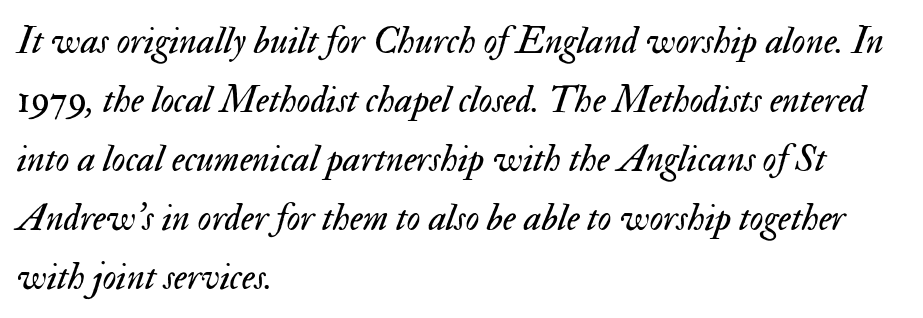
{"italic": "yes", "lean": "right", "slant_degrees": 17, "bold": "no", "weight": "regular", "width": "normal", "stroke_contrast": "medium", "x_height": "small", "monospaced": "no", "underline": "no", "align": "left", "line_spacing": "normal", "line_spacing_ratio": 1.55, "letter_spacing": "normal", "letter_spacing_em": 0.0, "glyph_px": 38}
